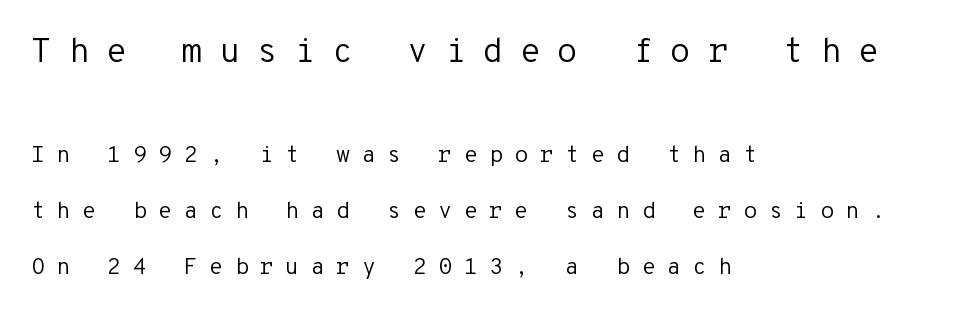
The image shows 34 px regular-weight sans-serif type, upright, monospaced; set left-aligned, loose line spacing (2.44x), unusually wide letter spacing (+0.49 em), not underlined; the first (top) block is 1.48x larger; low stroke contrast and a medium x-height.
